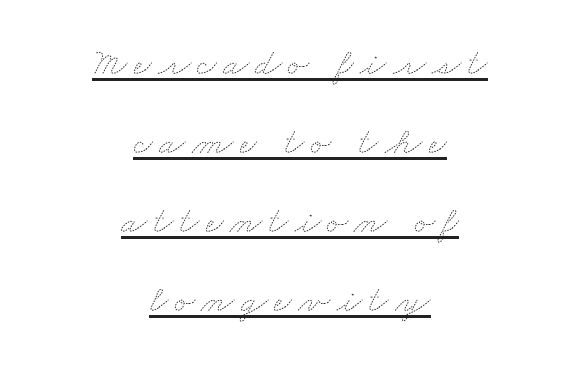
The image shows 38 px thin, wide type; set centered, loose line spacing (2.08x), underlined; medium stroke contrast and a small x-height.
